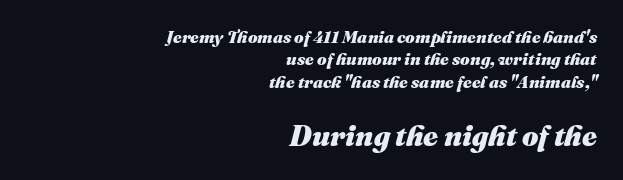
The image shows 29 px heavy type, italic (leaning right); set right-aligned, normal line spacing (1.32x), normal letter spacing, not underlined; the second (bottom) block is 1.71x larger; medium stroke contrast and a medium x-height.
